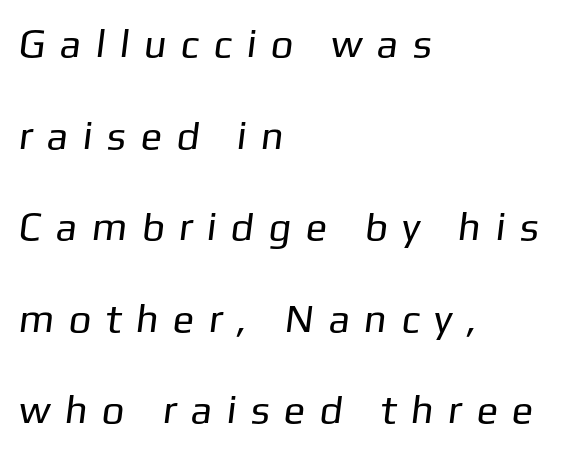
Q: Is the text bold? A: No.
Q: Is the typeface a serif or a sans-serif typeface? A: Sans-serif.
Q: Is the text underlined? A: No.
Q: How is the paragraph aligned? A: Left-aligned.
Q: Is the spacing between letters normal or unusually wide? A: Unusually wide.
Q: Is the spacing between lines tight, normal or loose? A: Loose.
Q: Width (condensed, normal, or wide)? A: Normal.
Q: Stroke contrast? A: Low.
Q: x-height? A: Medium.
Q: Monospaced? A: No.
